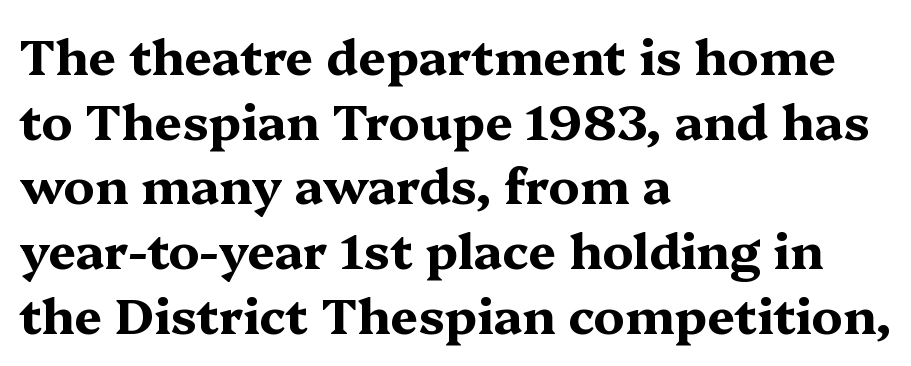
The letters sit at their default tracking, neither squeezed nor spread. Is this a fixed-width face? No — the glyphs have proportional, varying widths. One-word summary of the alignment: left. Letters rest on an invisible, unmarked baseline. The font is running at its bold setting.
